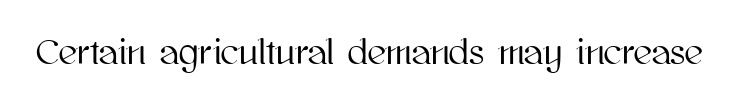
{"italic": "no", "width": "normal", "stroke_contrast": "high", "x_height": "medium", "monospaced": "no", "underline": "no", "letter_spacing": "normal", "letter_spacing_em": 0.0, "glyph_px": 36}
